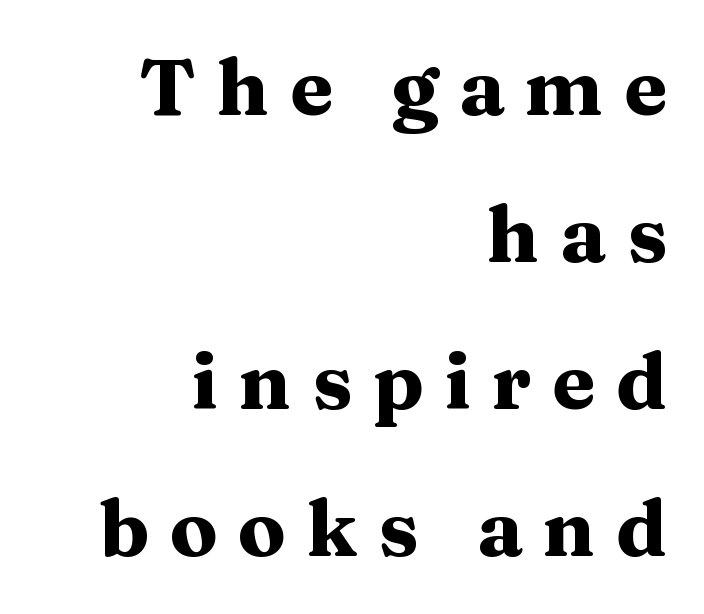
Tall strokes in this sample are plumb rather than angled. You'd pick this weight for a headline — it's a proper bold. Proportional: the letters do not fall into vertical columns. These lines have a slow, spaced-out rhythm from letter to letter.
